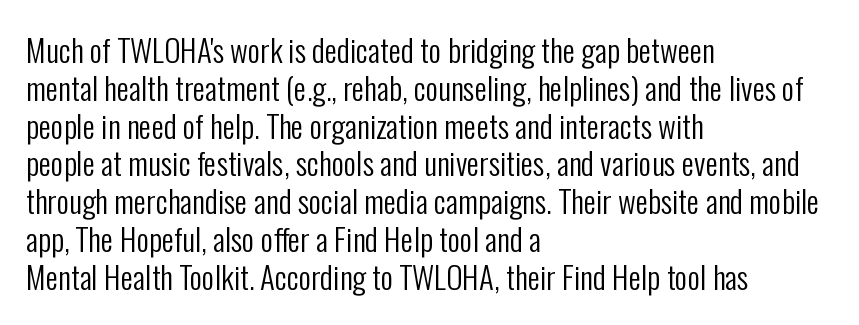
Weight: in the light-to-regular range. Left-aligned paragraph, ragged on the right. It's the straight-up-and-down kind of type. This sample has the flowing, uneven cadence of proportional lettering. Decoration check: the copy has no underline.
